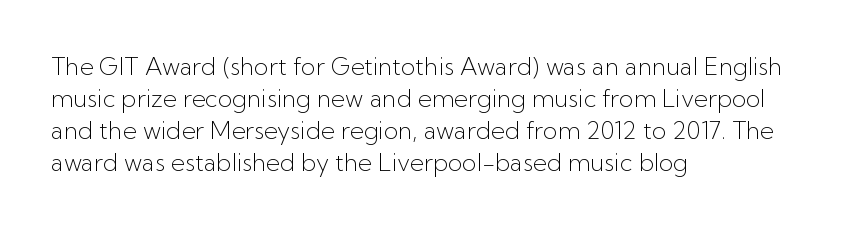
Q: Is the text bold? A: No.
Q: Is the text italic (slanted)? A: No, it is upright.
Q: Is the text underlined? A: No.
Q: How is the paragraph aligned? A: Left-aligned.
Q: Is the spacing between letters normal or unusually wide? A: Normal.
Q: Is the spacing between lines tight, normal or loose? A: Normal.
